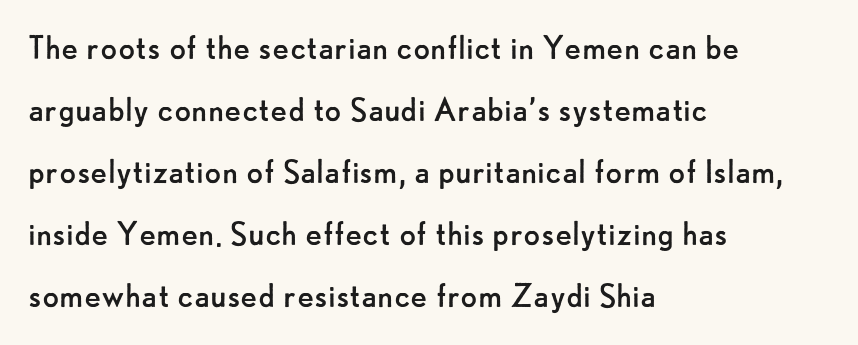
Q: Is the text bold? A: No.
Q: Is the text italic (slanted)? A: No, it is upright.
Q: Is the typeface a serif or a sans-serif typeface? A: Sans-serif.
Q: Is the text underlined? A: No.
Q: How is the paragraph aligned? A: Left-aligned.
Q: Is the spacing between letters normal or unusually wide? A: Normal.
Q: Is the spacing between lines tight, normal or loose? A: Normal.
Q: Width (condensed, normal, or wide)? A: Normal.
Q: Stroke contrast? A: Low.
Q: x-height? A: Small.
Q: Monospaced? A: No.
